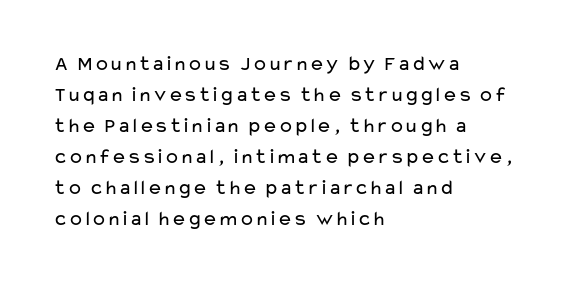
No chunkiness to these letters — they're not bold. The area under the type is left untouched. This rendering uses left alignment, leaving the right contour irregular. The font's upright variant was chosen for this text. Compared with typical body copy, the letter spacing here is the same.
